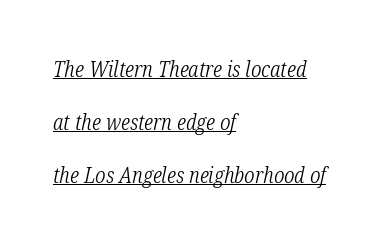
The image shows 22 px text type, italic (leaning right); set left-aligned, loose line spacing (2.4x), normal letter spacing, underlined.
